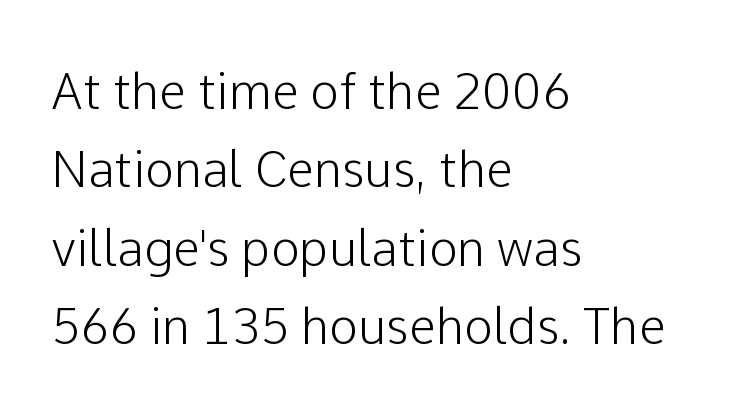
This rendering features lettering with no underline. To sum up the face: it is a sans, with no serifs. The face used here is proportionally spaced, like ordinary book or web type. Spacing between characters is what you'd get straight out of the box.
